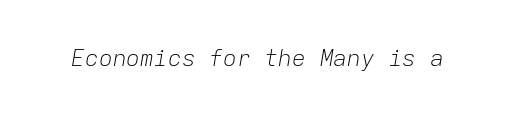
The image shows 23 px text type, italic (leaning right); set normal letter spacing, not underlined.
